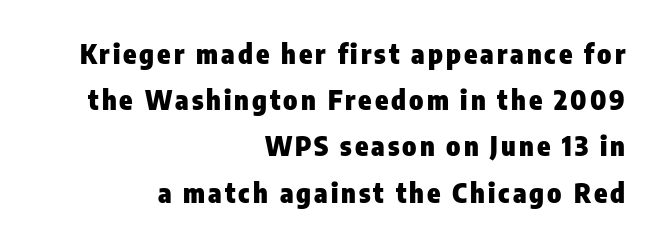
{"italic": "no", "bold": "yes", "underline": "no", "align": "right", "line_spacing_ratio": 1.71, "glyph_px": 27}
